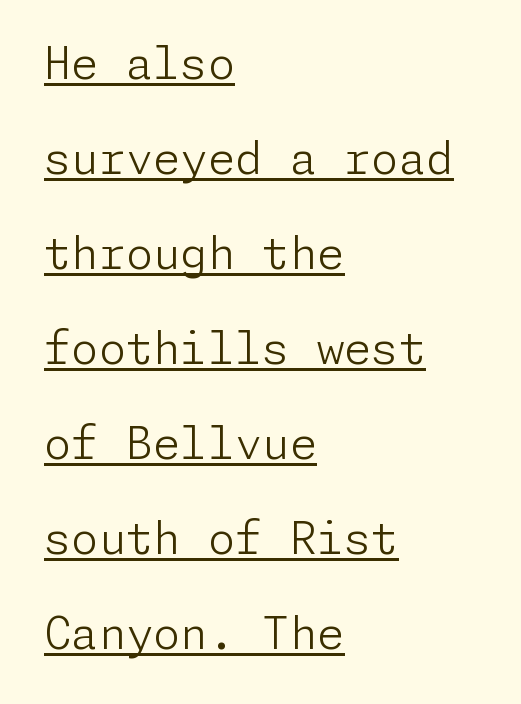
{"serif": "no", "italic": "no", "bold": "no", "weight": "light", "width": "normal", "stroke_contrast": "low", "x_height": "medium", "underline": "yes", "align": "left", "line_spacing": "loose", "line_spacing_ratio": 2.16, "letter_spacing": "normal", "letter_spacing_em": 0.0, "glyph_px": 44}
